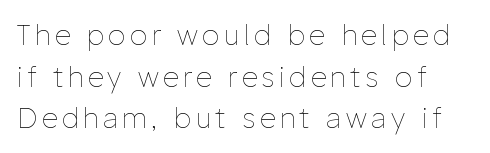
Q: Is the text bold? A: No.
Q: Is the text italic (slanted)? A: No, it is upright.
Q: Is the text underlined? A: No.
Q: How is the paragraph aligned? A: Left-aligned.
Q: Is the spacing between lines tight, normal or loose? A: Normal.
Q: Width (condensed, normal, or wide)? A: Normal.
Q: Stroke contrast? A: Low.
Q: x-height? A: Medium.
Q: Monospaced? A: No.
